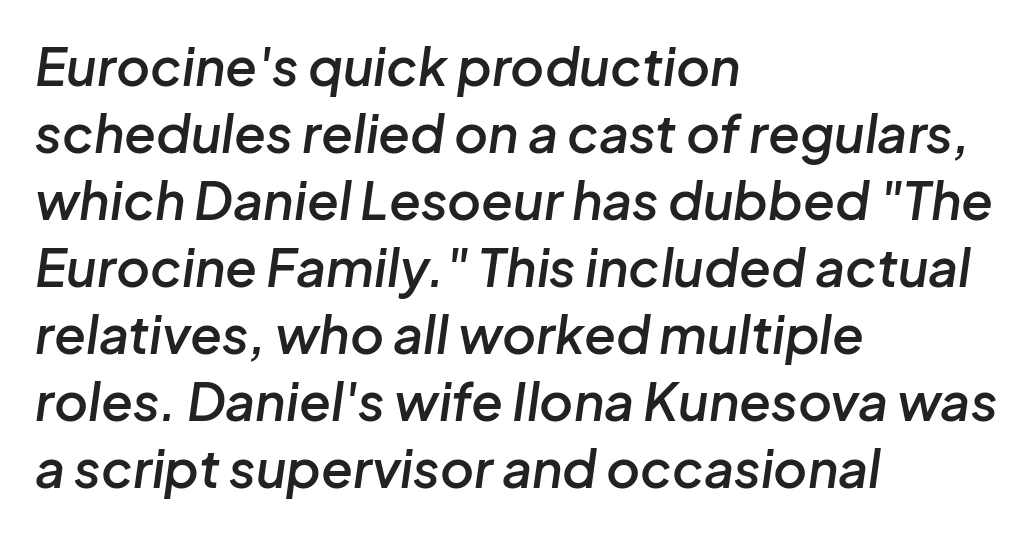
The image shows 52 px semibold type, italic (leaning right); set left-aligned, normal line spacing (1.29x), normal letter spacing, not underlined; low stroke contrast and a medium x-height.
